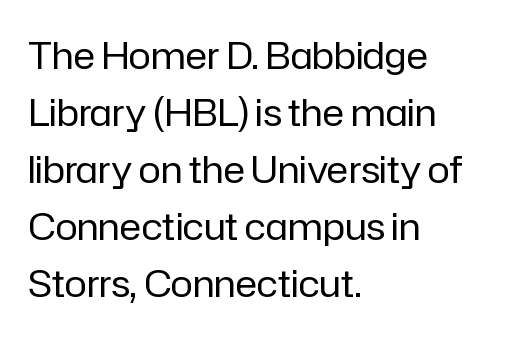
The image shows 37 px regular-weight sans-serif type, upright; set left-aligned, normal line spacing (1.54x), normal letter spacing, not underlined; low stroke contrast and a medium x-height.
